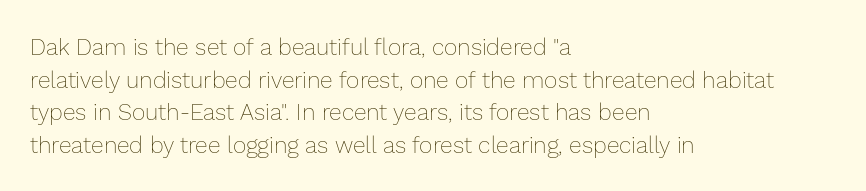
{"italic": "no", "bold": "no", "underline": "no", "align": "left", "line_spacing": "normal", "line_spacing_ratio": 1.42, "letter_spacing": "normal", "letter_spacing_em": 0.0, "glyph_px": 23}
